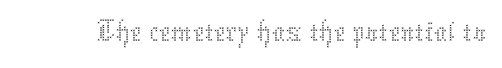
{"italic": "no", "bold": "no", "weight": "thin", "width": "normal", "stroke_contrast": "medium", "x_height": "medium", "monospaced": "no", "underline": "no", "letter_spacing": "normal", "letter_spacing_em": 0.0, "glyph_px": 67}
